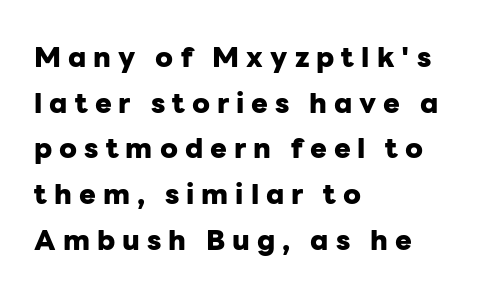
{"serif": "no", "italic": "no", "bold": "yes", "weight": "heavy", "width": "normal", "stroke_contrast": "low", "x_height": "medium", "monospaced": "no", "underline": "no", "align": "left", "line_spacing": "normal", "line_spacing_ratio": 1.63, "letter_spacing": "wide", "letter_spacing_em": 0.25, "glyph_px": 28}
